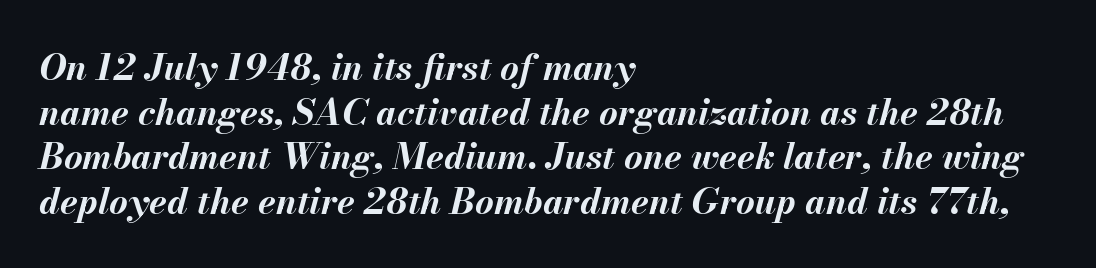
{"italic": "yes", "lean": "right", "slant_degrees": 13, "bold": "yes", "weight": "bold", "width": "normal", "stroke_contrast": "medium", "x_height": "small", "monospaced": "no", "underline": "no", "align": "left", "line_spacing_ratio": 1.24, "letter_spacing": "normal", "letter_spacing_em": 0.0, "glyph_px": 36}
